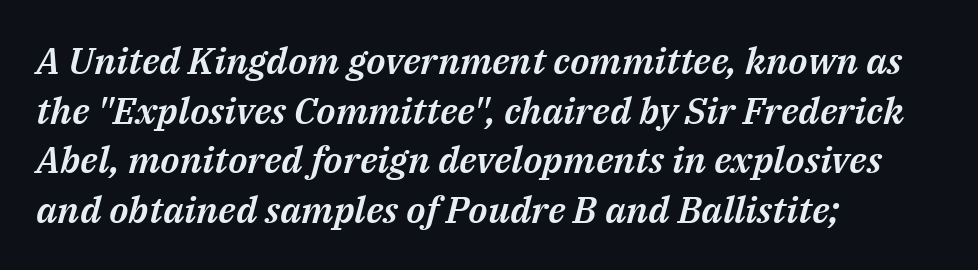
Q: Is the text italic (slanted)? A: Yes, it leans right by about 14 degrees.
Q: Is the text underlined? A: No.
Q: How is the paragraph aligned? A: Left-aligned.
Q: Is the spacing between letters normal or unusually wide? A: Normal.
Q: Is the spacing between lines tight, normal or loose? A: Normal.
Q: Width (condensed, normal, or wide)? A: Normal.
Q: Stroke contrast? A: Medium.
Q: x-height? A: Medium.
Q: Monospaced? A: No.
